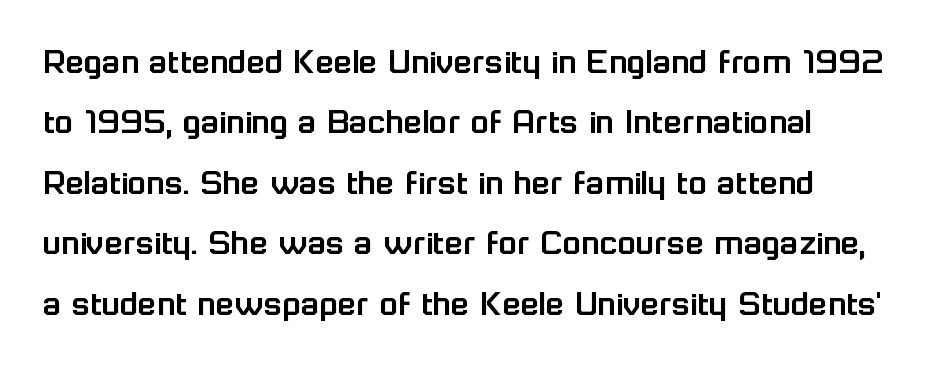
{"serif": "no", "italic": "no", "width": "normal", "stroke_contrast": "low", "x_height": "medium", "monospaced": "no", "underline": "no", "line_spacing": "normal", "line_spacing_ratio": 1.59, "letter_spacing": "normal", "letter_spacing_em": 0.0, "glyph_px": 38}
